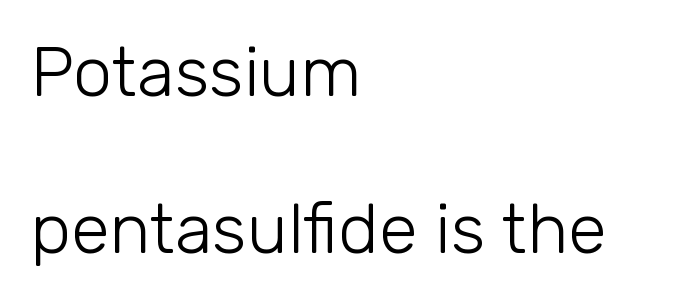
Students, observe: this is what heavily led, spacious text looks like. Which margin do the lines hug? The left one — the right edge is uneven. Unlike a traditional serif, this face leaves its strokes unadorned. Quick note: not italic, upright. The letters advance in unequal steps, a hallmark of proportional type. The words here are not underlined.
